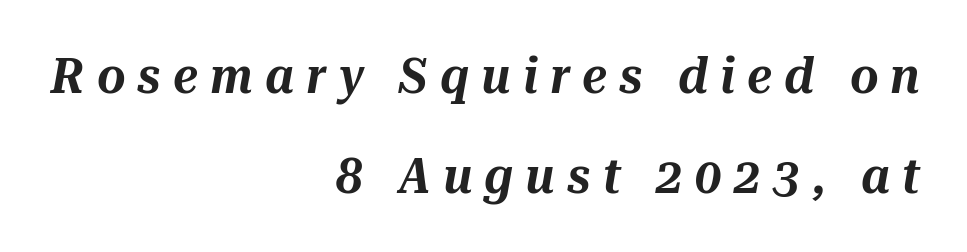
{"italic": "yes", "lean": "right", "slant_degrees": 10, "width": "normal", "stroke_contrast": "medium", "x_height": "medium", "monospaced": "no", "underline": "no", "align": "right", "line_spacing": "loose", "line_spacing_ratio": 2.04, "letter_spacing": "wide", "letter_spacing_em": 0.25, "glyph_px": 49}
